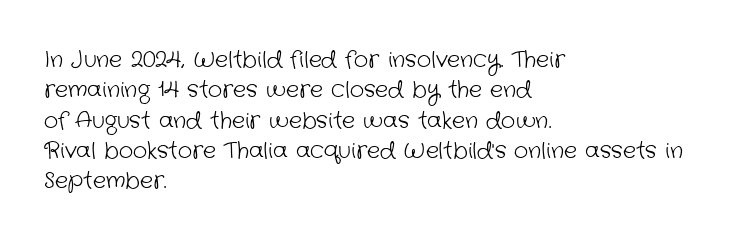
{"bold": "no", "underline": "no", "align": "left", "line_spacing": "normal", "line_spacing_ratio": 1.38, "letter_spacing": "normal", "letter_spacing_em": 0.0, "glyph_px": 22}
